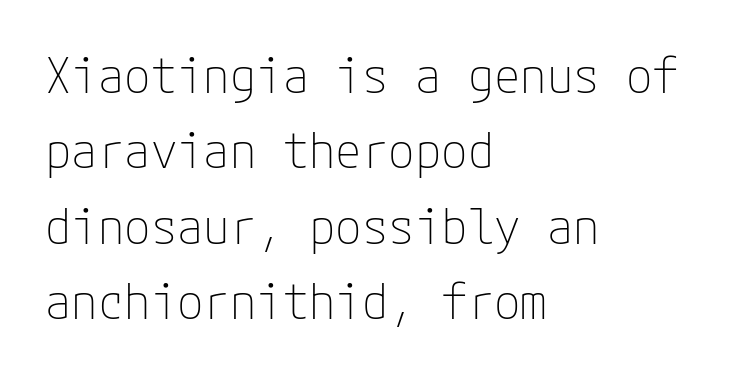
{"serif": "no", "italic": "no", "bold": "no", "weight": "thin", "width": "normal", "stroke_contrast": "low", "x_height": "medium", "underline": "no", "align": "left", "line_spacing": "normal", "line_spacing_ratio": 1.57, "letter_spacing": "normal", "letter_spacing_em": 0.0, "glyph_px": 48}
